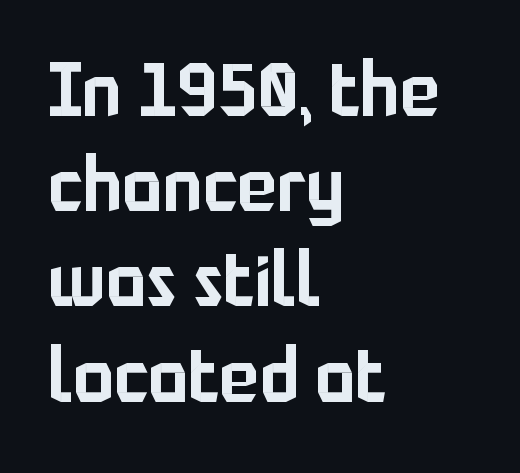
The image shows 75 px sans-serif type, upright; set left-aligned, normal line spacing (1.27x), normal letter spacing, not underlined; low stroke contrast and a medium x-height.
